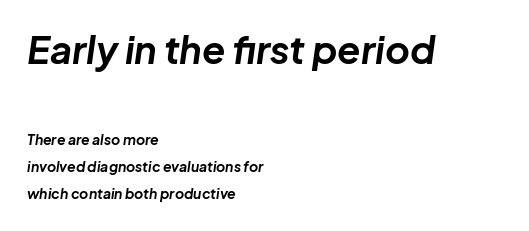
The letters are bold, with thick, heavy strokes. Spacing verdict: proportional, widths tailored to each character. Here the first block reads like a headline and the second like body copy. The rendering keeps characters at their native spacing.
